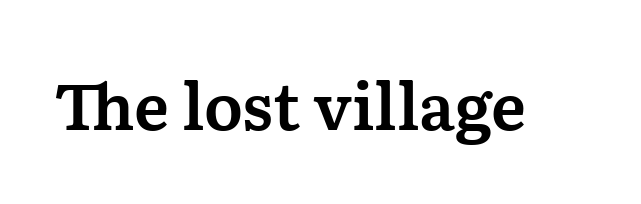
A typesetter would mark this as roman, not italic. Students, note that the glyphs here touch the page at normal intervals. The passage shown is typed in a proportional face where columns would drift. The space directly below the letters is spotless. I'd call this a serif setting — the letters wear small feet.
